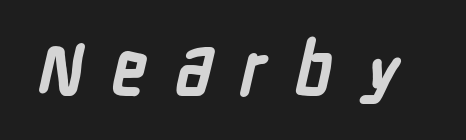
The image shows 70 px bold, condensed sans-serif type; set unusually wide letter spacing (+0.4 em), not underlined; low stroke contrast and a medium x-height.
